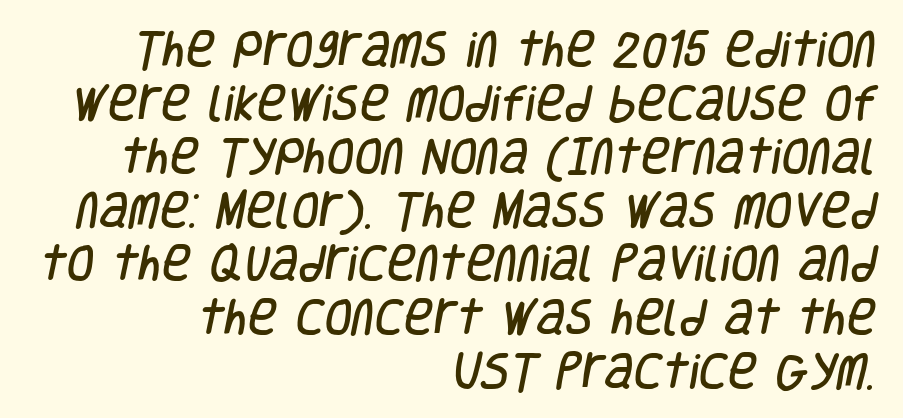
Q: Is the typeface a serif or a sans-serif typeface? A: Sans-serif.
Q: Is the text underlined? A: No.
Q: How is the paragraph aligned? A: Right-aligned.
Q: Is the spacing between letters normal or unusually wide? A: Normal.
Q: Is the spacing between lines tight, normal or loose? A: Normal.
Q: Width (condensed, normal, or wide)? A: Condensed.
Q: Stroke contrast? A: Low.
Q: x-height? A: Large.
Q: Monospaced? A: No.
